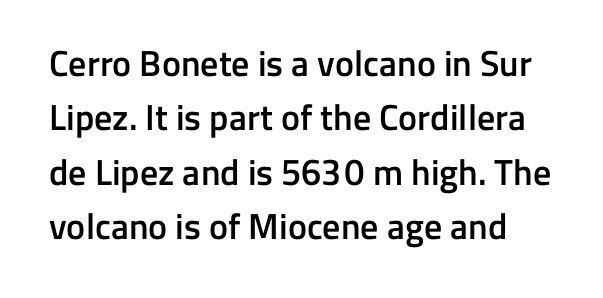
{"serif": "no", "italic": "no", "bold": "semi", "weight": "semibold", "width": "normal", "stroke_contrast": "low", "x_height": "medium", "monospaced": "no", "underline": "no", "line_spacing": "normal", "line_spacing_ratio": 1.51, "letter_spacing": "normal", "letter_spacing_em": 0.0, "glyph_px": 36}
